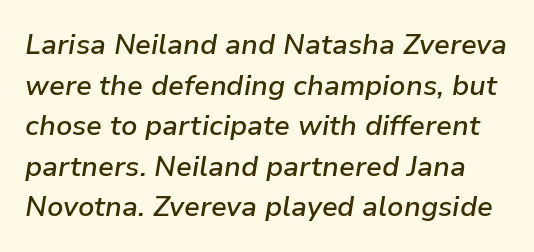
The vertical gap from one line to the next is medium. Do the characters align in a grid? No, the font is proportional. On the weight axis this lands at semibold, roughly 600. You could call the tracking neutral — neither tight nor loose.
